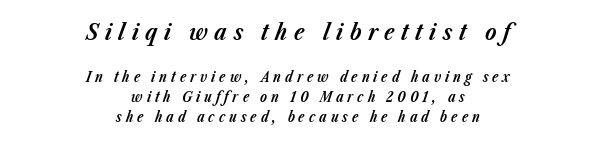
{"italic": "yes", "lean": "right", "slant_degrees": 23, "bold": "yes", "underline": "no", "align": "center", "line_spacing": "normal", "line_spacing_ratio": 1.42, "letter_spacing": "wide", "letter_spacing_em": 0.28, "larger_block": "first", "size_ratio": 1.64, "glyph_px": 23}
